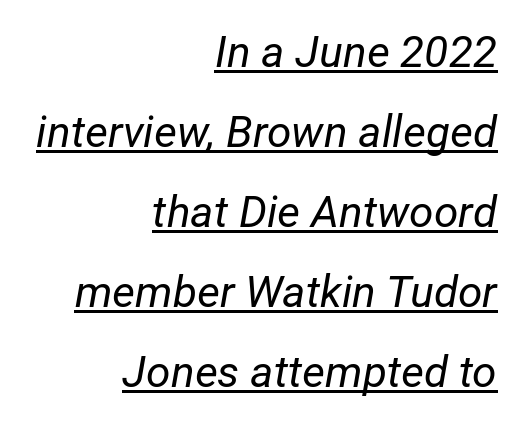
{"italic": "yes", "lean": "right", "slant_degrees": 12, "bold": "no", "weight": "regular", "width": "normal", "stroke_contrast": "low", "x_height": "medium", "monospaced": "no", "underline": "yes", "align": "right", "line_spacing_ratio": 1.82, "letter_spacing": "normal", "letter_spacing_em": 0.0, "glyph_px": 44}
